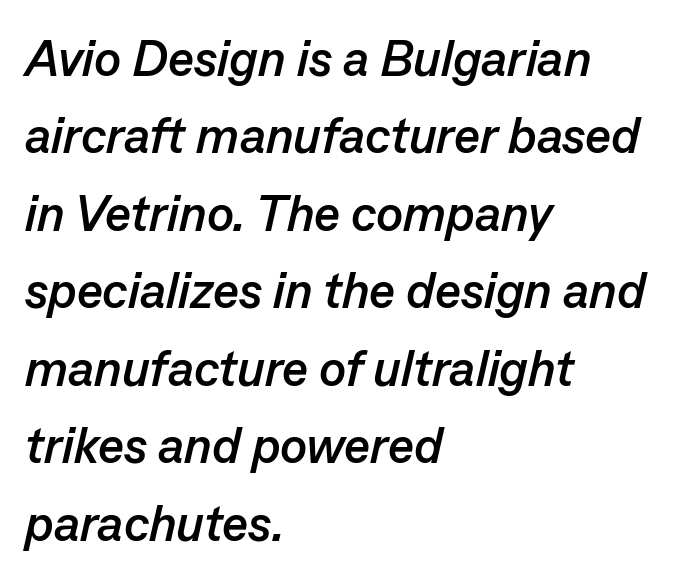
{"italic": "yes", "lean": "right", "slant_degrees": 13, "bold": "yes", "weight": "semibold", "width": "normal", "stroke_contrast": "low", "x_height": "medium", "monospaced": "no", "underline": "no", "align": "left", "line_spacing": "normal", "line_spacing_ratio": 1.55, "letter_spacing": "normal", "letter_spacing_em": 0.0, "glyph_px": 50}
